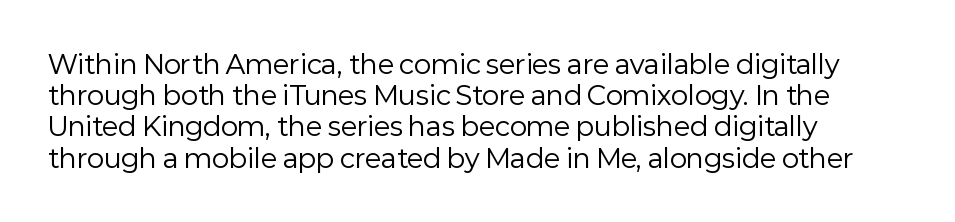
The image shows 26 px text type, upright; set left-aligned, line spacing 1.2x, normal letter spacing, not underlined.
